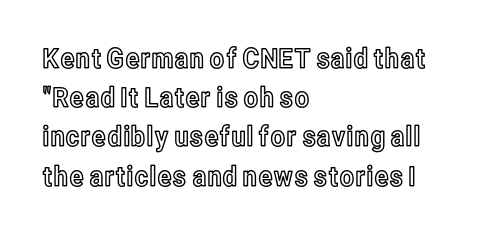
{"italic": "no", "width": "condensed", "x_height": "medium", "monospaced": "no", "underline": "no", "align": "left", "line_spacing": "normal", "line_spacing_ratio": 1.4, "letter_spacing": "normal", "letter_spacing_em": 0.0, "glyph_px": 28}
